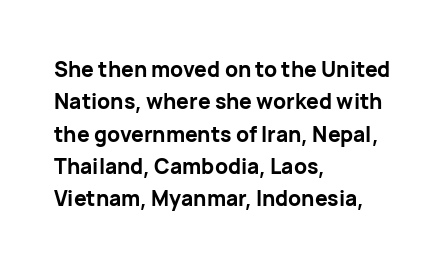
{"italic": "no", "bold": "yes", "underline": "no", "align": "left", "line_spacing": "normal", "line_spacing_ratio": 1.54, "letter_spacing": "normal", "letter_spacing_em": 0.0, "glyph_px": 21}
